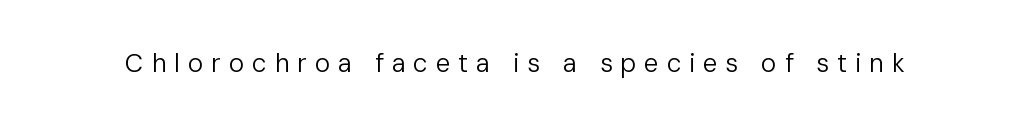
The image shows 26 px text type, upright; set unusually wide letter spacing (+0.3 em), not underlined.
